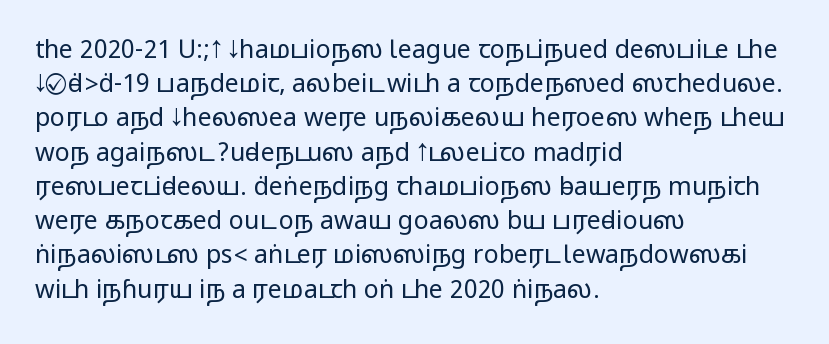
The lettering holds an erect, upright posture throughout. Nobody drew a line under any word here. This rendering uses left alignment, leaving the right contour irregular. Each new line begins a customary step beneath the previous one. Students, note that the glyphs here touch the page at normal intervals.
